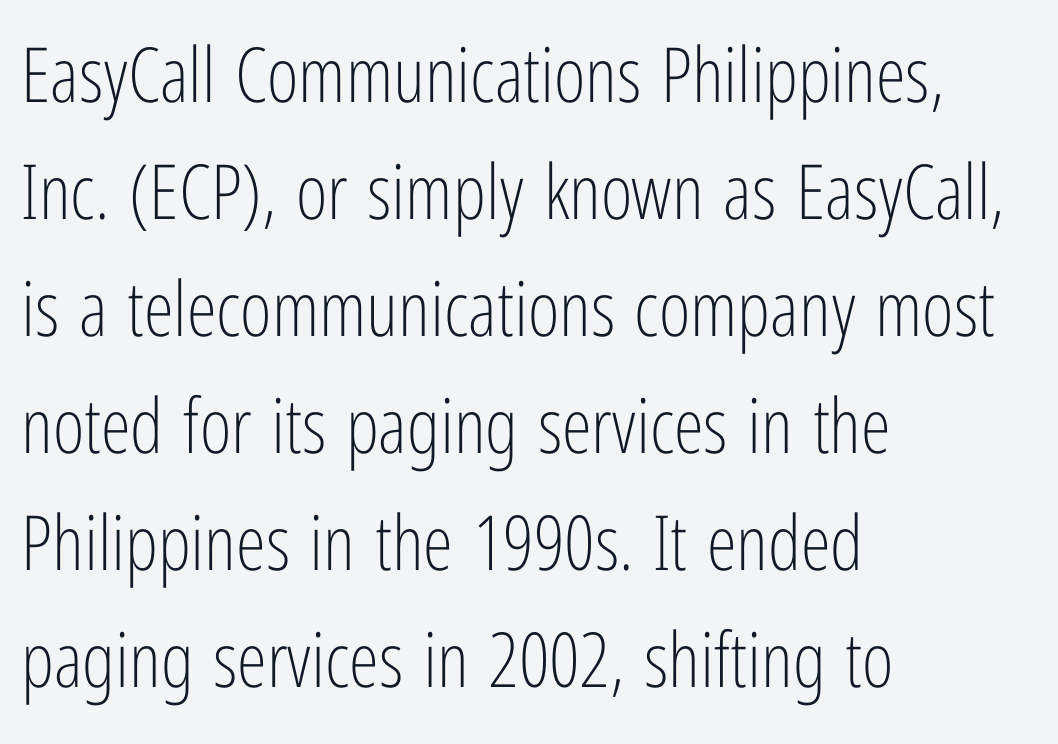
{"serif": "no", "italic": "no", "bold": "no", "weight": "light", "width": "condensed", "stroke_contrast": "low", "x_height": "medium", "monospaced": "no", "underline": "no", "align": "left", "line_spacing": "normal", "line_spacing_ratio": 1.54, "letter_spacing": "normal", "letter_spacing_em": 0.0, "glyph_px": 76}
